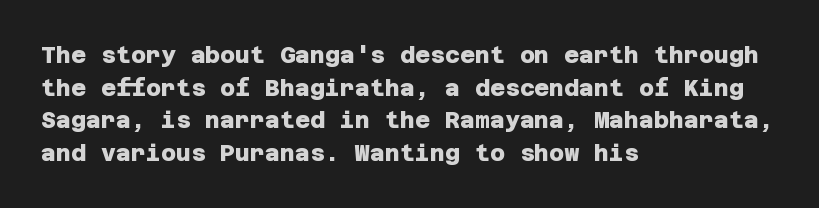
Thick stems and heavy bowls — unmistakably bold. The space directly below the letters is spotless. Is the block centered? No — it sits flush against the left margin. Students, observe: this is what conventionally led text looks like. Nobody touched the tracking dial on this one.
